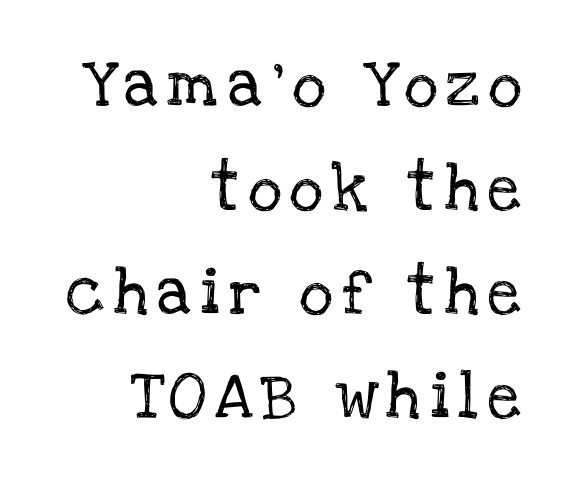
The image shows 47 px serif type, upright; set right-aligned, loose line spacing (2.21x), unusually wide letter spacing (+0.2 em), not underlined; low stroke contrast and a large x-height.
